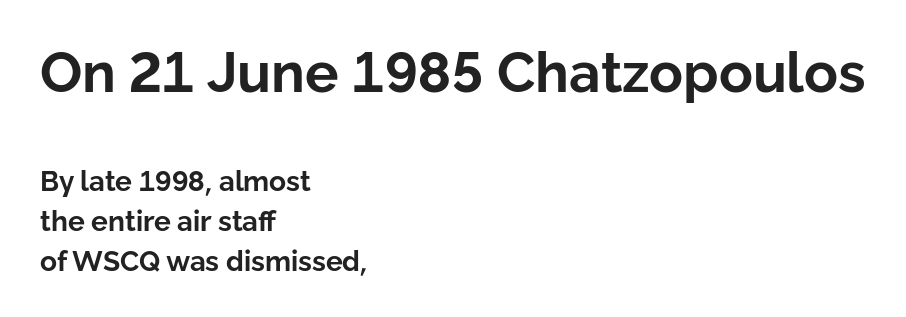
Q: Is the text bold? A: Yes.
Q: Is the text italic (slanted)? A: No, it is upright.
Q: Is the typeface a serif or a sans-serif typeface? A: Sans-serif.
Q: Is the text underlined? A: No.
Q: How is the paragraph aligned? A: Left-aligned.
Q: Is the spacing between letters normal or unusually wide? A: Normal.
Q: Is the spacing between lines tight, normal or loose? A: Normal.
Q: Which block of text is set in a larger size, the first (top) or the second (bottom)? A: The first (top) one.
Q: Width (condensed, normal, or wide)? A: Normal.
Q: Stroke contrast? A: Low.
Q: x-height? A: Medium.
Q: Monospaced? A: No.
